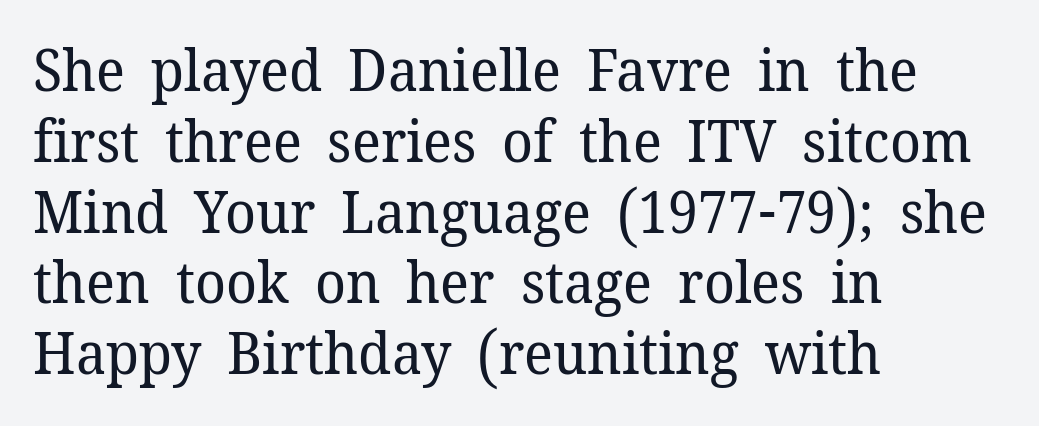
Q: Is the text bold? A: No.
Q: Is the text italic (slanted)? A: No, it is upright.
Q: Is the typeface a serif or a sans-serif typeface? A: Serif.
Q: Is the text underlined? A: No.
Q: How is the paragraph aligned? A: Left-aligned.
Q: Is the spacing between letters normal or unusually wide? A: Normal.
Q: Width (condensed, normal, or wide)? A: Normal.
Q: Stroke contrast? A: Low.
Q: x-height? A: Medium.
Q: Monospaced? A: No.
